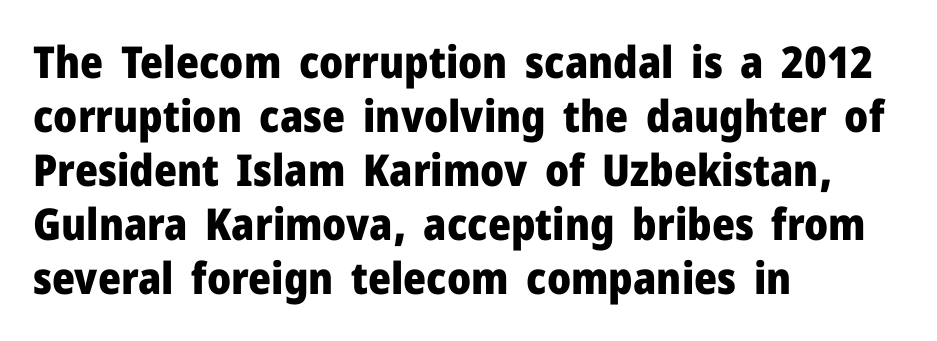
The image shows 44 px heavy sans-serif type, upright; set left-aligned, line spacing 1.23x, normal letter spacing, not underlined; low stroke contrast and a medium x-height.
